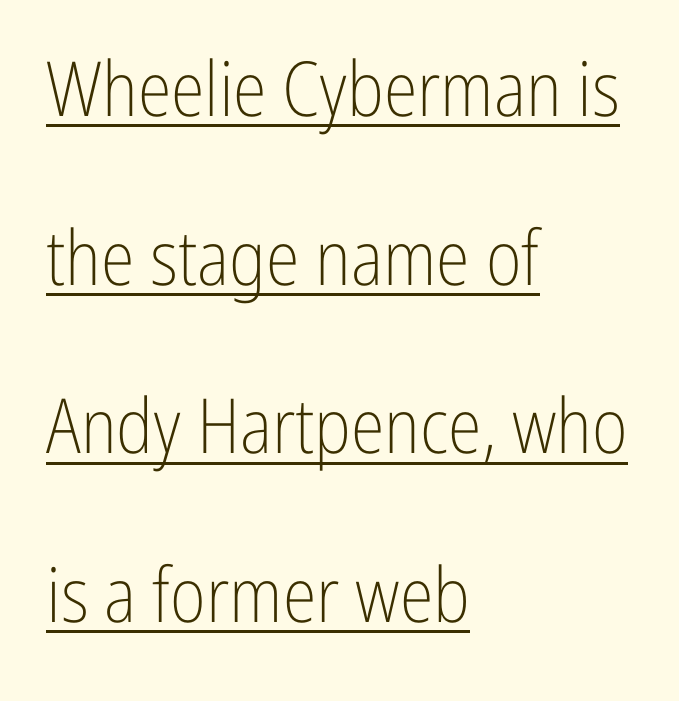
{"serif": "no", "italic": "no", "bold": "no", "weight": "light", "width": "condensed", "stroke_contrast": "low", "x_height": "medium", "monospaced": "no", "underline": "yes", "align": "left", "line_spacing": "loose", "line_spacing_ratio": 2.22, "letter_spacing": "normal", "letter_spacing_em": 0.0, "glyph_px": 76}
